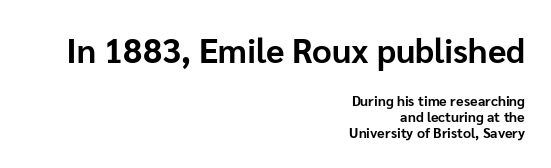
The lines in this sample share a right terminus and differ only in where they begin. Spacing verdict: proportional, widths tailored to each character. Typographic density is high because the face is bold. The gap between lines stays unmarked.
